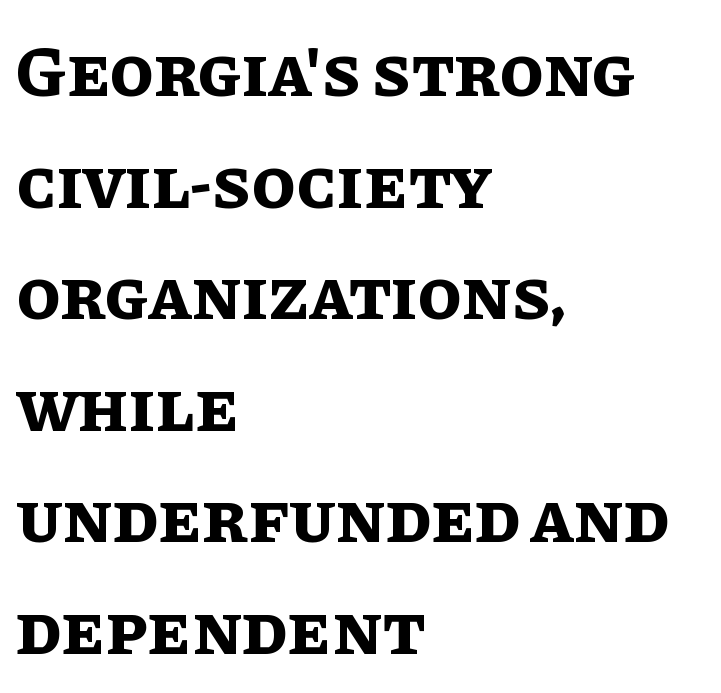
{"italic": "no", "bold": "yes", "weight": "bold", "width": "normal", "stroke_contrast": "low", "x_height": "large", "monospaced": "no", "underline": "no", "align": "left", "line_spacing": "normal", "line_spacing_ratio": 1.55, "letter_spacing": "normal", "letter_spacing_em": 0.0, "glyph_px": 72}
